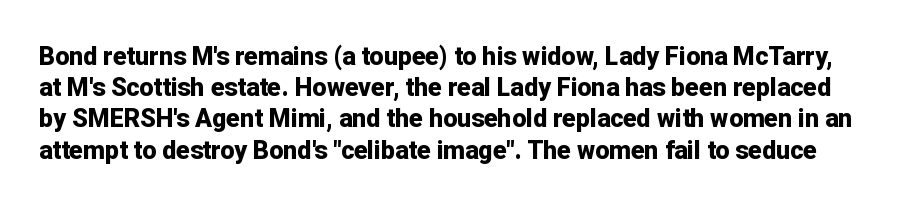
The image shows 25 px bold type, upright; set normal line spacing (1.25x), normal letter spacing, not underlined.
